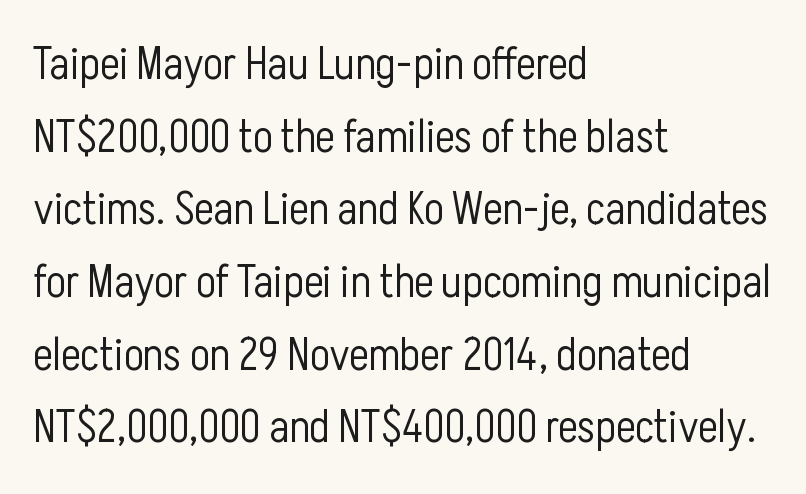
This reads as an unemphasized weight, regular at the heaviest. Each line starts at the same left margin while the right side varies. Reading down the column, the eye jumps a familiar distance to each next line. The typography opts for an upright posture over an oblique one.
